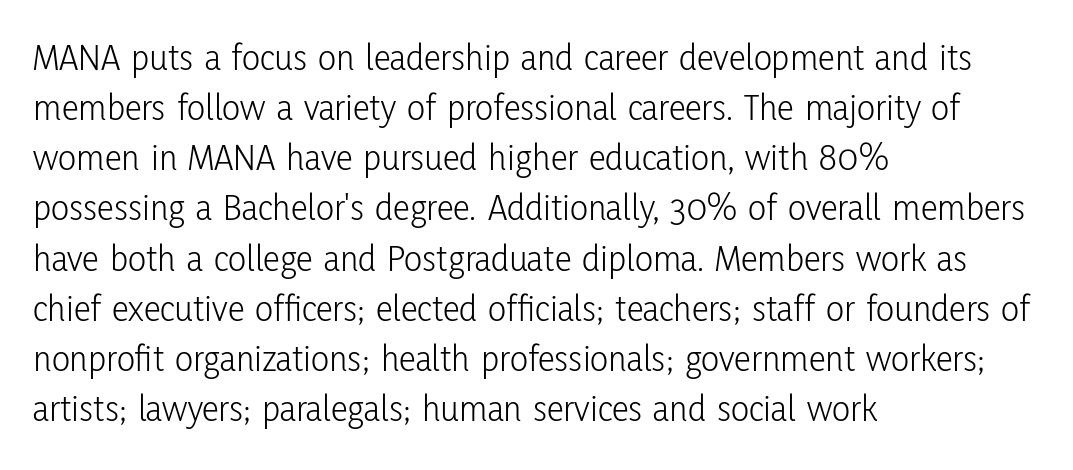
One-word summary of the alignment: left. Does the leading feel generous? No, just average. Nobody drew a line under any word here. Spacing verdict: proportional, widths tailored to each character. What kind of face is this? One without serifs — a sans.
